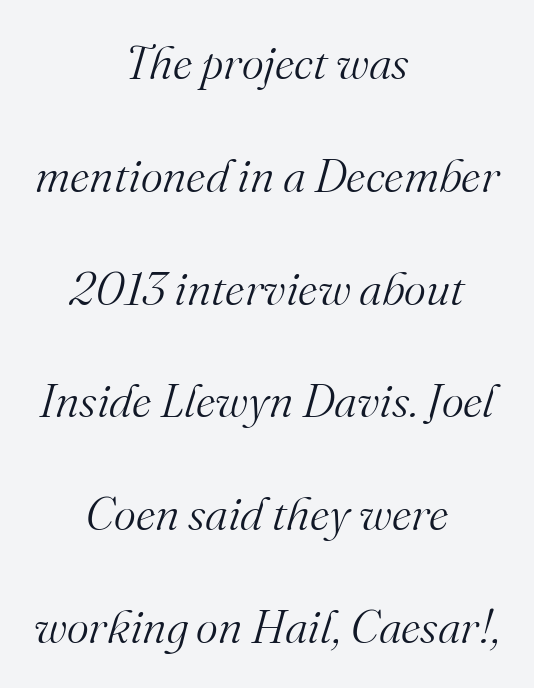
The line-height multiplier appears high, well above default. This rendering features lettering with no underline. There's an unmistakable incline to the writing here. Little horizontal feet cap the strokes, marking this as serif type. This rendering leaves character spacing at its baseline value.
